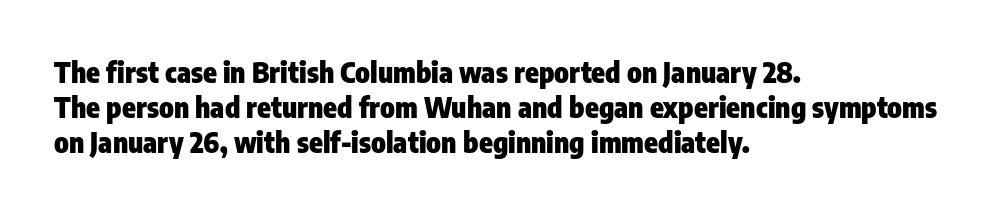
Q: Is the text bold? A: Yes.
Q: Is the text italic (slanted)? A: No, it is upright.
Q: Is the typeface a serif or a sans-serif typeface? A: Sans-serif.
Q: Is the text underlined? A: No.
Q: How is the paragraph aligned? A: Left-aligned.
Q: Is the spacing between letters normal or unusually wide? A: Normal.
Q: Is the spacing between lines tight, normal or loose? A: Normal.
Q: Width (condensed, normal, or wide)? A: Condensed.
Q: Stroke contrast? A: Low.
Q: x-height? A: Medium.
Q: Monospaced? A: No.
